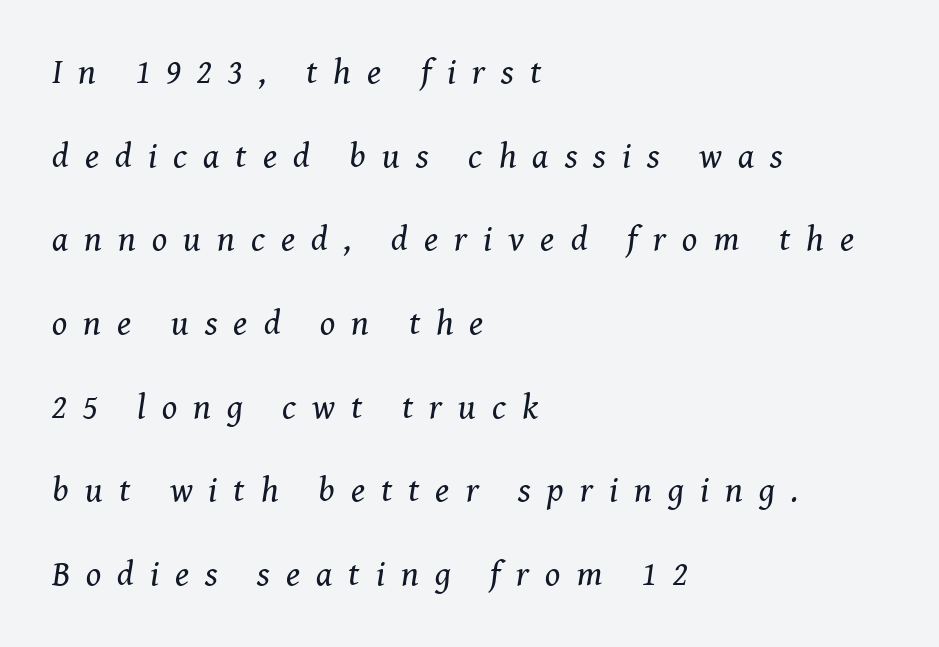
Q: Is the text bold? A: No.
Q: Is the text italic (slanted)? A: Yes, it leans right by about 8 degrees.
Q: Is the typeface a serif or a sans-serif typeface? A: Serif.
Q: Is the text underlined? A: No.
Q: How is the paragraph aligned? A: Left-aligned.
Q: Is the spacing between letters normal or unusually wide? A: Unusually wide.
Q: Is the spacing between lines tight, normal or loose? A: Loose.
Q: Width (condensed, normal, or wide)? A: Normal.
Q: Stroke contrast? A: Medium.
Q: x-height? A: Medium.
Q: Monospaced? A: No.
